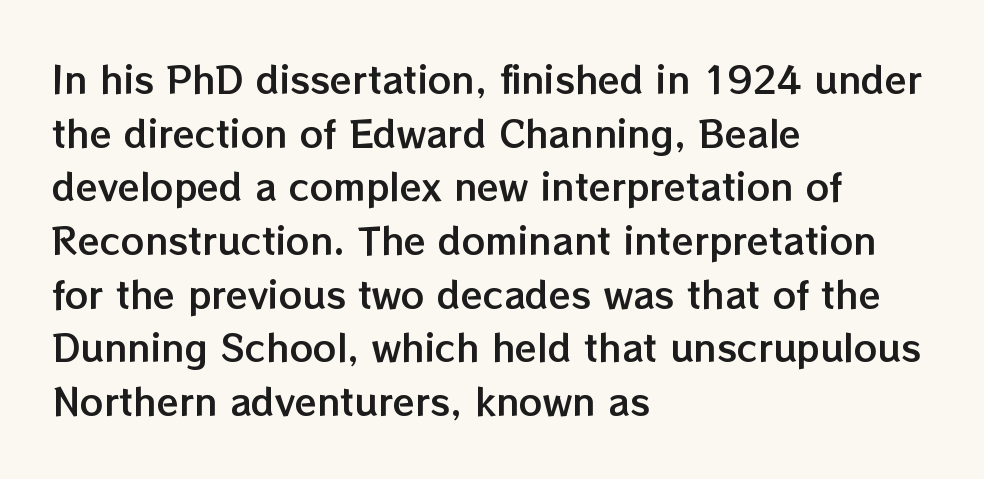
Q: Is the text italic (slanted)? A: No, it is upright.
Q: Is the text underlined? A: No.
Q: How is the paragraph aligned? A: Left-aligned.
Q: Is the spacing between letters normal or unusually wide? A: Normal.
Q: Is the spacing between lines tight, normal or loose? A: Normal.
Q: Width (condensed, normal, or wide)? A: Normal.
Q: Stroke contrast? A: Low.
Q: x-height? A: Medium.
Q: Monospaced? A: No.
